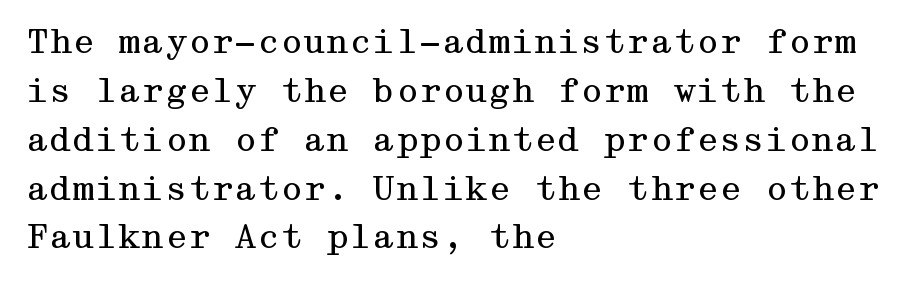
The image shows 33 px regular-weight, wide serif type, upright; set left-aligned, normal line spacing (1.48x), normal letter spacing, not underlined; medium stroke contrast and a medium x-height.
